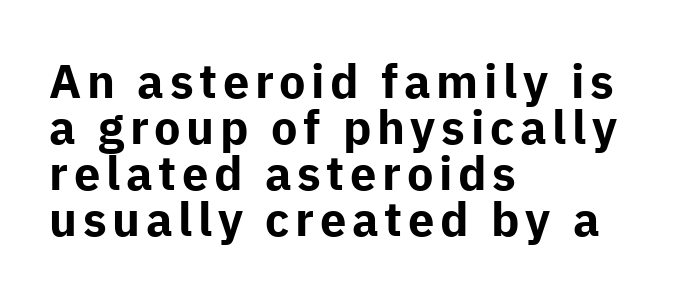
{"serif": "no", "italic": "no", "bold": "yes", "weight": "bold", "width": "normal", "stroke_contrast": "low", "x_height": "medium", "monospaced": "no", "underline": "no", "align": "left", "line_spacing": "tight", "line_spacing_ratio": 0.98, "glyph_px": 47}
